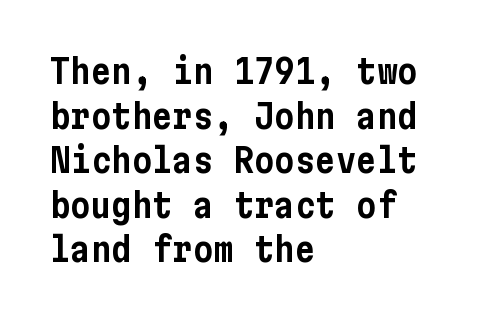
The image shows 34 px condensed sans-serif type, upright; set left-aligned, normal line spacing (1.31x), normal letter spacing, not underlined; low stroke contrast and a medium x-height.
